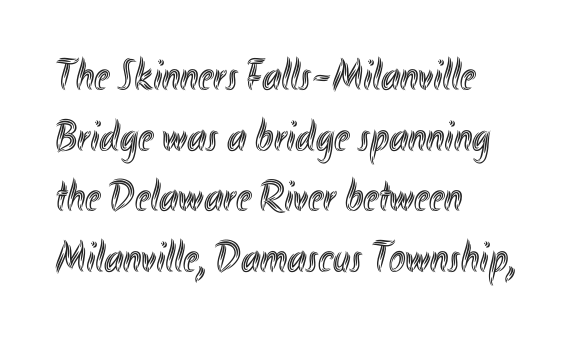
{"width": "condensed", "x_height": "small", "monospaced": "no", "underline": "no", "align": "left", "line_spacing": "normal", "line_spacing_ratio": 1.38, "letter_spacing": "normal", "letter_spacing_em": 0.0, "glyph_px": 44}
